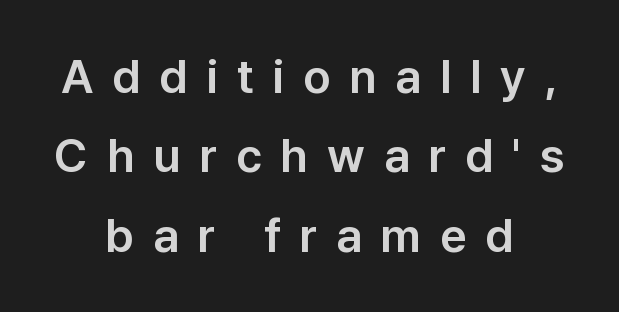
The image shows 47 px sans-serif type, upright; set centered, normal line spacing (1.69x), unusually wide letter spacing (+0.4 em), not underlined; low stroke contrast and a medium x-height.
